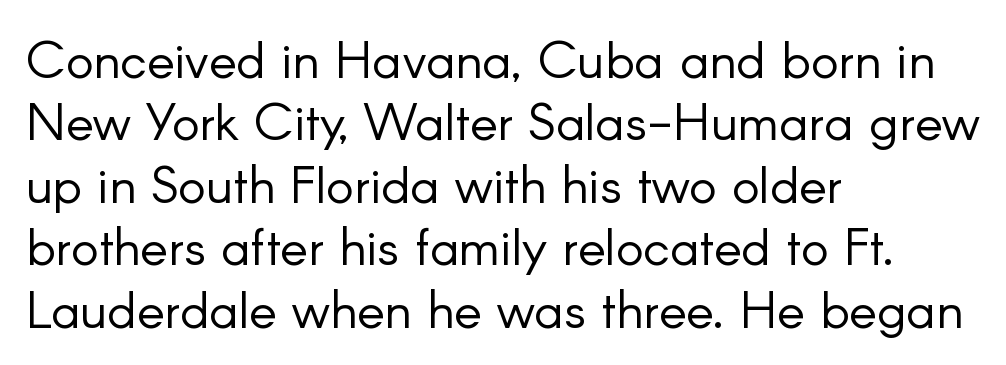
{"serif": "no", "italic": "no", "bold": "no", "weight": "light", "width": "normal", "stroke_contrast": "low", "x_height": "small", "monospaced": "no", "underline": "no", "align": "left", "line_spacing_ratio": 1.2, "letter_spacing": "normal", "letter_spacing_em": 0.0, "glyph_px": 52}
